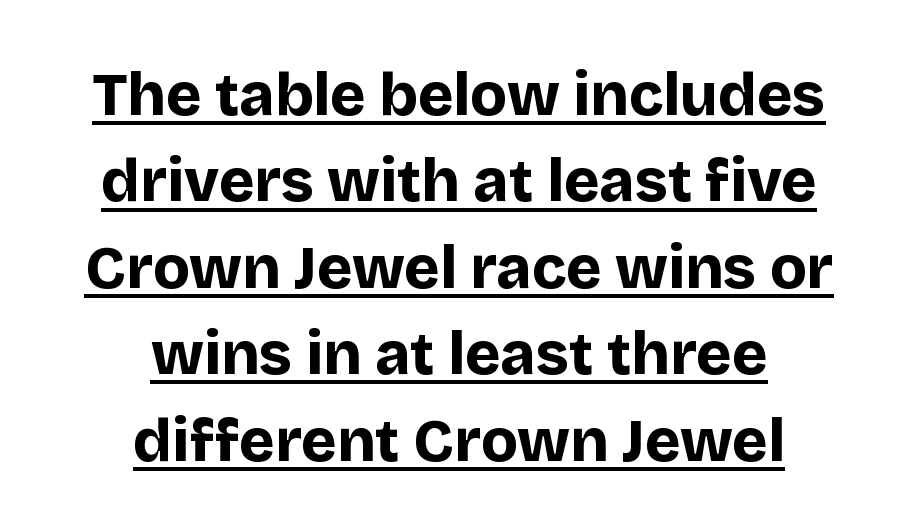
{"serif": "no", "italic": "no", "bold": "yes", "weight": "bold", "width": "normal", "stroke_contrast": "low", "x_height": "large", "monospaced": "no", "underline": "yes", "align": "center", "line_spacing": "normal", "line_spacing_ratio": 1.44, "letter_spacing": "normal", "letter_spacing_em": 0.0, "glyph_px": 60}
